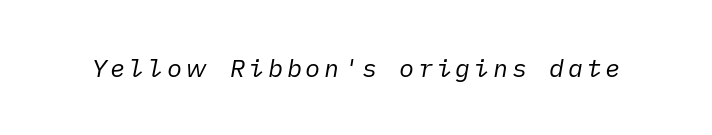
Q: Is the text bold? A: No.
Q: Is the text italic (slanted)? A: Yes, it leans right by about 10 degrees.
Q: Is the text underlined? A: No.
